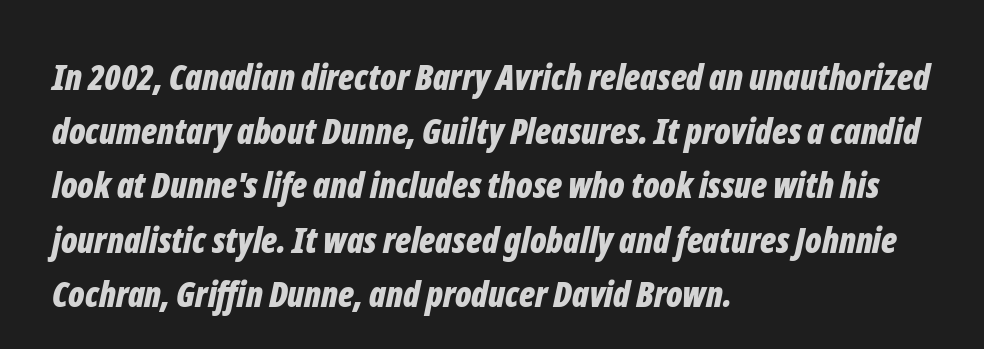
Q: Is the text bold? A: Yes.
Q: Is the text italic (slanted)? A: Yes, it leans right by about 12 degrees.
Q: Is the text underlined? A: No.
Q: How is the paragraph aligned? A: Left-aligned.
Q: Is the spacing between letters normal or unusually wide? A: Normal.
Q: Is the spacing between lines tight, normal or loose? A: Normal.
Q: Width (condensed, normal, or wide)? A: Condensed.
Q: Stroke contrast? A: Low.
Q: x-height? A: Medium.
Q: Monospaced? A: No.
